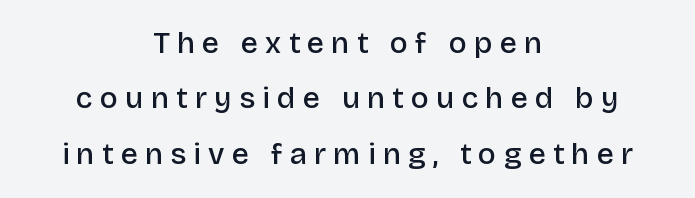
Tall strokes in this sample are plumb rather than angled. I'd describe the lettering as semibold — firm but not a full bold. Serifs: no, the terminals of the letterforms are clean. The tracking reads as deliberately expanded to a designer's eye. The setting favours the middle, as headings and verse often do. A typesetter would call this proportional, since set widths differ per character.
